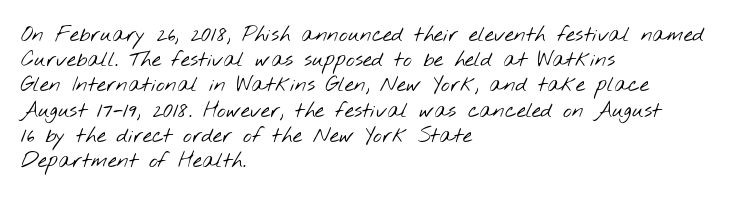
{"bold": "no", "underline": "no", "align": "left", "line_spacing_ratio": 1.2, "letter_spacing": "normal", "letter_spacing_em": 0.0, "glyph_px": 21}
